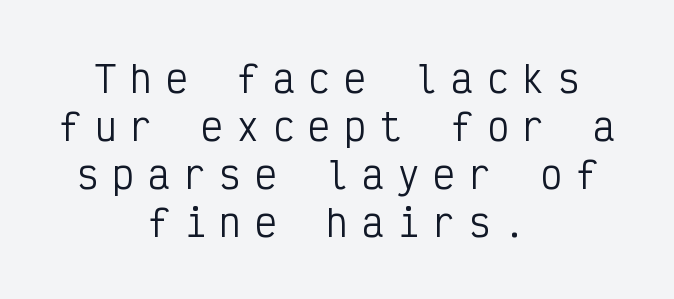
The image shows 36 px regular-weight, condensed sans-serif type, upright, monospaced; set centered, normal line spacing (1.33x), unusually wide letter spacing (+0.39 em), not underlined; low stroke contrast and a medium x-height.
